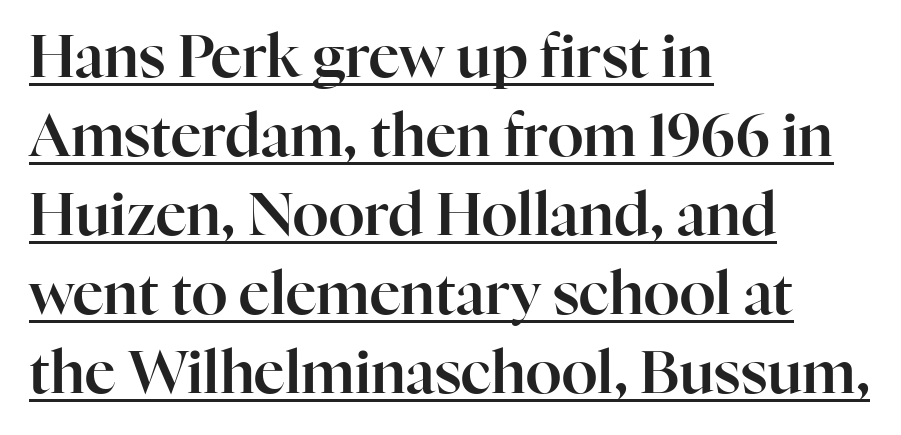
Q: Is the text italic (slanted)? A: No, it is upright.
Q: Is the typeface a serif or a sans-serif typeface? A: Serif.
Q: Is the text underlined? A: Yes.
Q: How is the paragraph aligned? A: Left-aligned.
Q: Is the spacing between letters normal or unusually wide? A: Normal.
Q: Is the spacing between lines tight, normal or loose? A: Normal.
Q: Width (condensed, normal, or wide)? A: Normal.
Q: Stroke contrast? A: High.
Q: x-height? A: Medium.
Q: Monospaced? A: No.
